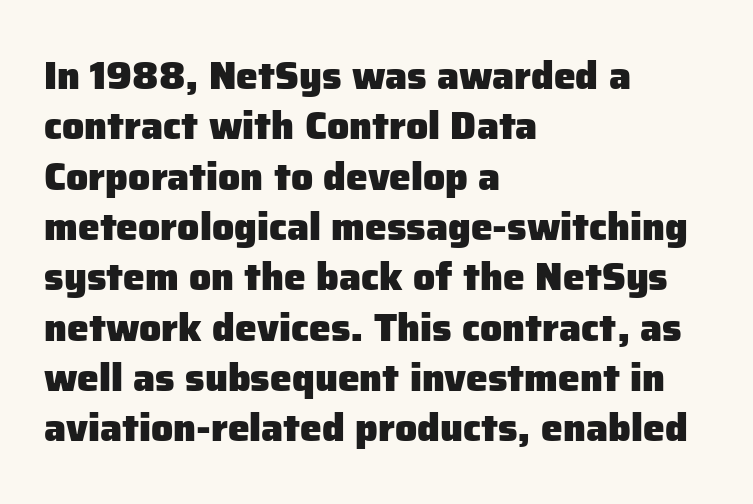
The image shows 39 px heavy sans-serif type, upright; set left-aligned, normal line spacing (1.29x), normal letter spacing, not underlined; low stroke contrast and a medium x-height.
